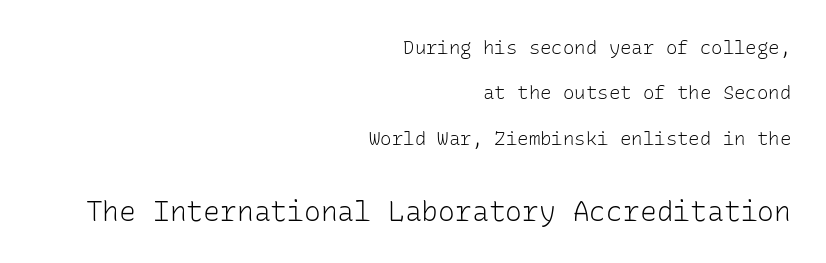
Spacing verdict: monospaced, one width for all characters. Italic? Not at all — the glyphs are vertical. These lines stand farther apart than default settings would place them. The letterforms sit at book weight or below. Descender tails drop into unmarked territory. The compositor pushed each line to the right boundary.
